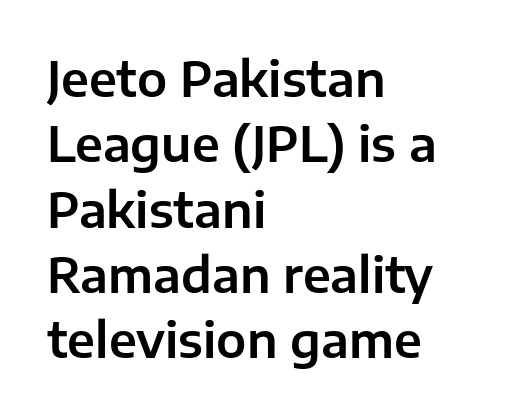
{"serif": "no", "italic": "no", "width": "normal", "stroke_contrast": "low", "x_height": "medium", "monospaced": "no", "underline": "no", "align": "left", "line_spacing": "normal", "line_spacing_ratio": 1.36, "letter_spacing": "normal", "letter_spacing_em": 0.0, "glyph_px": 48}
